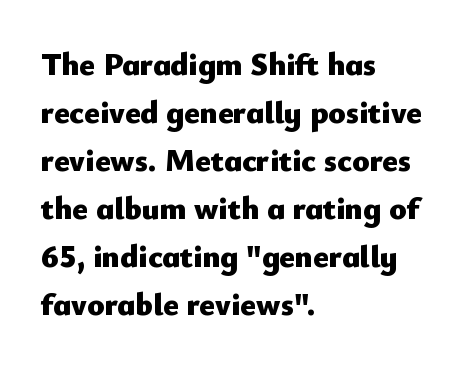
{"serif": "no", "italic": "no", "bold": "yes", "weight": "heavy", "width": "normal", "stroke_contrast": "low", "x_height": "small", "monospaced": "no", "underline": "no", "align": "left", "line_spacing": "normal", "line_spacing_ratio": 1.5, "letter_spacing": "normal", "letter_spacing_em": 0.0, "glyph_px": 32}
